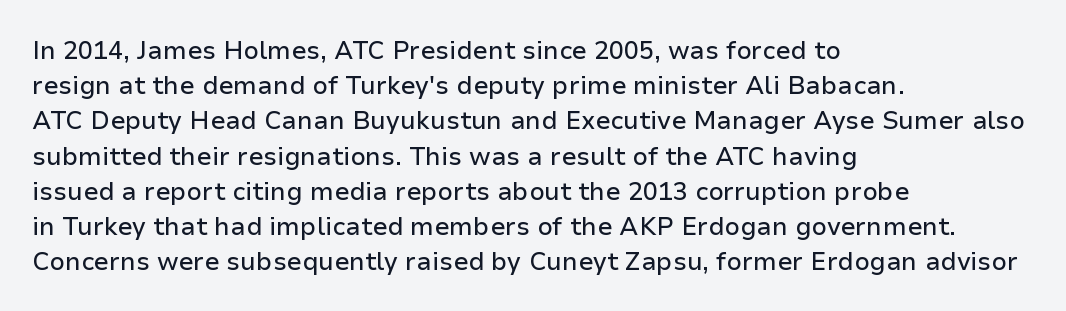
Q: Is the text italic (slanted)? A: No, it is upright.
Q: Is the text underlined? A: No.
Q: How is the paragraph aligned? A: Left-aligned.
Q: Is the spacing between letters normal or unusually wide? A: Normal.
Q: Is the spacing between lines tight, normal or loose? A: Normal.
